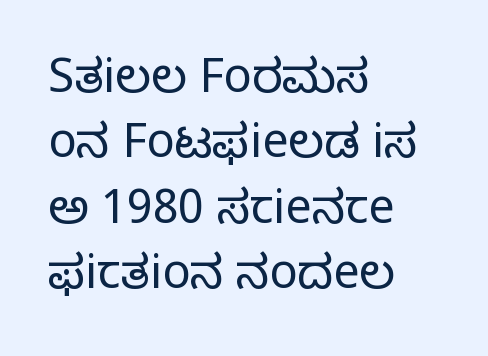
Q: Is the text bold? A: No.
Q: Is the text italic (slanted)? A: No, it is upright.
Q: Is the typeface a serif or a sans-serif typeface? A: Serif.
Q: Is the text underlined? A: No.
Q: How is the paragraph aligned? A: Left-aligned.
Q: Is the spacing between letters normal or unusually wide? A: Normal.
Q: Is the spacing between lines tight, normal or loose? A: Normal.
Q: Width (condensed, normal, or wide)? A: Normal.
Q: Stroke contrast? A: Low.
Q: x-height? A: Large.
Q: Monospaced? A: No.
